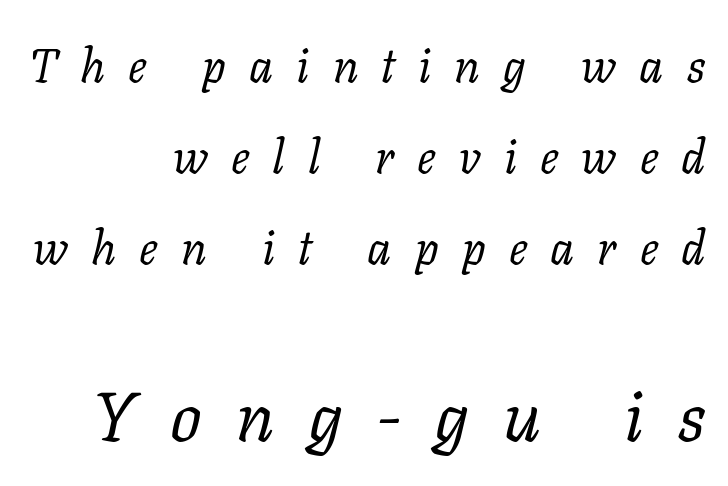
{"serif": "yes", "italic": "yes", "lean": "right", "slant_degrees": 11, "bold": "no", "weight": "regular", "width": "normal", "stroke_contrast": "low", "x_height": "medium", "monospaced": "no", "underline": "no", "align": "right", "line_spacing": "loose", "line_spacing_ratio": 1.94, "letter_spacing": "wide", "letter_spacing_em": 0.49, "larger_block": "second", "size_ratio": 1.49, "glyph_px": 70}
